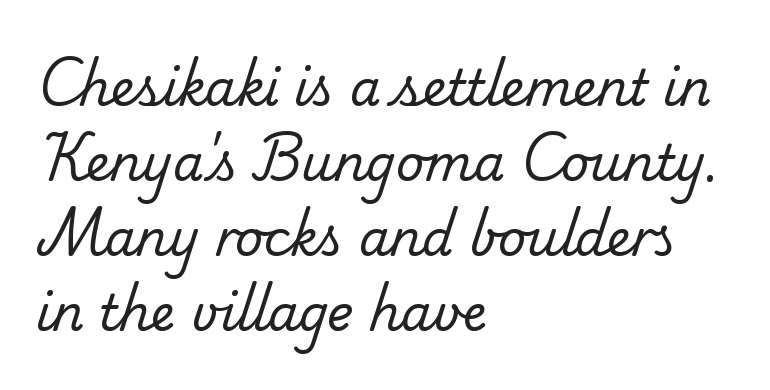
Q: Is the text bold? A: No.
Q: Is the typeface a serif or a sans-serif typeface? A: Serif.
Q: Is the text underlined? A: No.
Q: How is the paragraph aligned? A: Left-aligned.
Q: Is the spacing between letters normal or unusually wide? A: Normal.
Q: Is the spacing between lines tight, normal or loose? A: Normal.
Q: Width (condensed, normal, or wide)? A: Normal.
Q: Stroke contrast? A: Low.
Q: x-height? A: Small.
Q: Monospaced? A: No.
